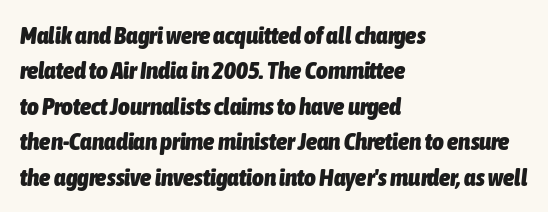
The image shows 25 px bold type, italic (leaning right); set left-aligned, normal line spacing (1.42x), normal letter spacing, not underlined.
